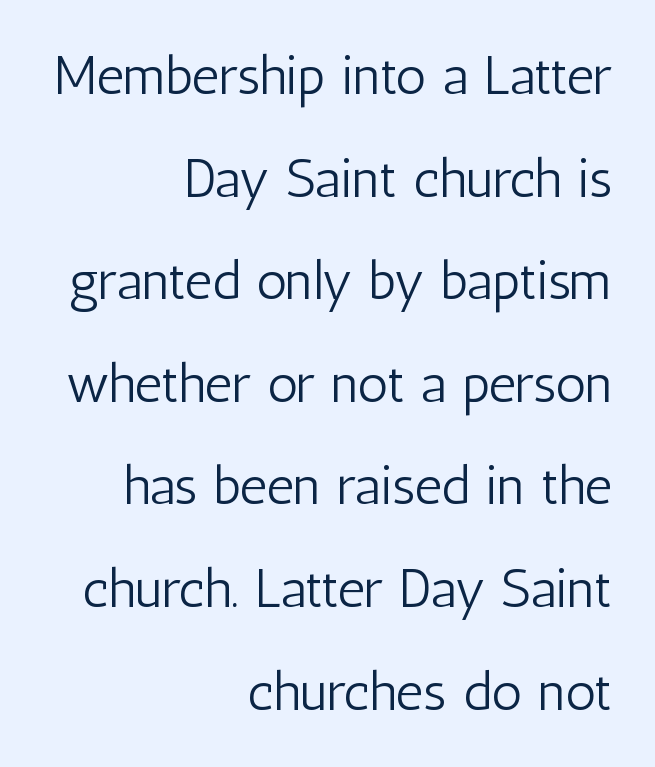
{"serif": "no", "italic": "no", "bold": "no", "weight": "light", "width": "condensed", "stroke_contrast": "low", "x_height": "medium", "monospaced": "no", "underline": "no", "align": "right", "line_spacing": "loose", "line_spacing_ratio": 1.9, "letter_spacing": "normal", "letter_spacing_em": 0.0, "glyph_px": 54}
